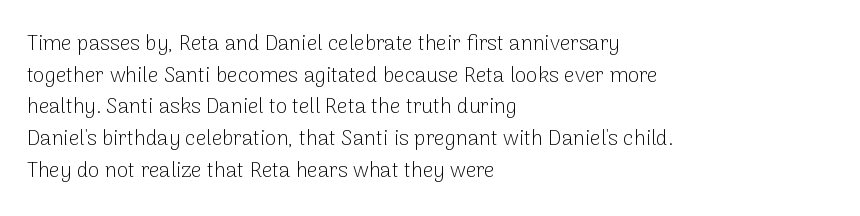
The image shows 21 px text type, upright; set left-aligned, normal line spacing (1.51x), normal letter spacing, not underlined.
